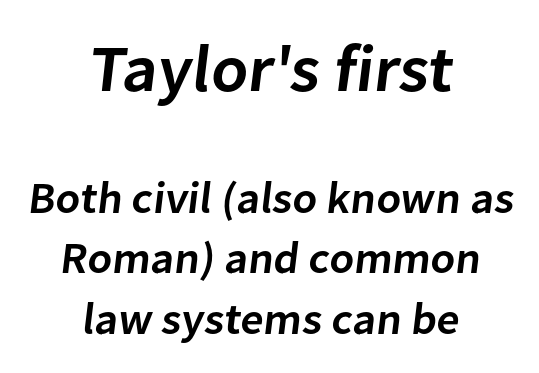
Tracking value appears to be zero — textbook default spacing. Each new line begins a customary step beneath the previous one. This sample uses a sans-serif face. The words here are not underlined. Every row of glyphs is offset so its center matches the block's center. Typesetter's note: demi weight, one step under bold.
